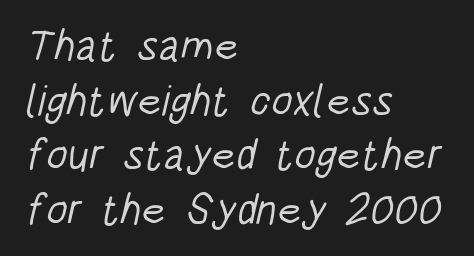
{"serif": "no", "bold": "no", "weight": "light", "width": "condensed", "stroke_contrast": "low", "x_height": "large", "monospaced": "no", "underline": "no", "align": "left", "line_spacing": "normal", "line_spacing_ratio": 1.27, "letter_spacing": "normal", "letter_spacing_em": 0.0, "glyph_px": 43}
